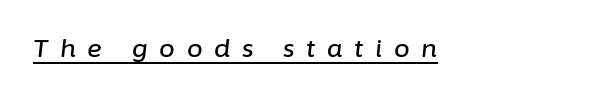
The image shows 25 px text type, italic (leaning right); set unusually wide letter spacing (+0.47 em), underlined.
